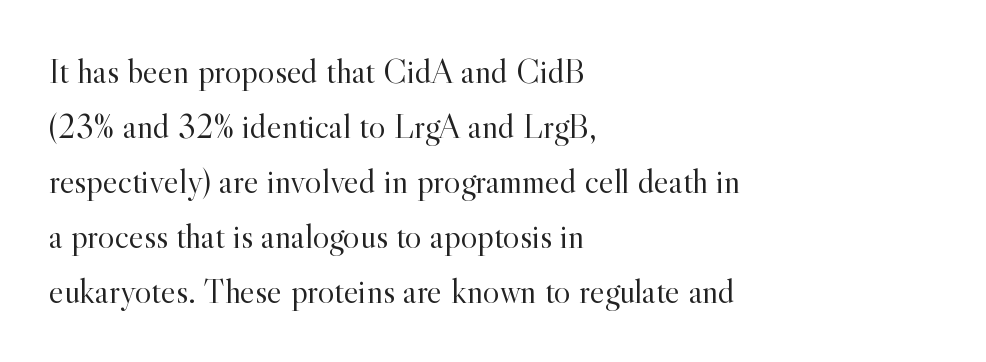
Q: Is the text bold? A: No.
Q: Is the text italic (slanted)? A: No, it is upright.
Q: Is the typeface a serif or a sans-serif typeface? A: Serif.
Q: Is the text underlined? A: No.
Q: How is the paragraph aligned? A: Left-aligned.
Q: Is the spacing between letters normal or unusually wide? A: Normal.
Q: Is the spacing between lines tight, normal or loose? A: Normal.
Q: Width (condensed, normal, or wide)? A: Normal.
Q: x-height? A: Small.
Q: Monospaced? A: No.
